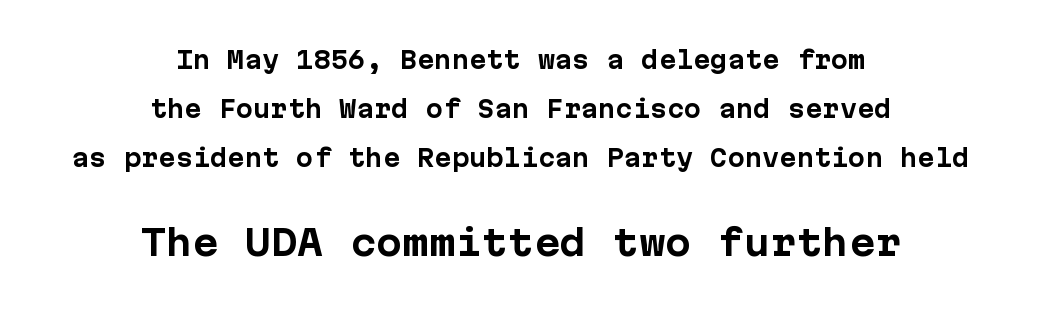
The image shows 35 px bold sans-serif type, upright, monospaced; set centered, loose line spacing (2.13x), normal letter spacing, not underlined; the second (bottom) block is 1.52x larger; low stroke contrast and a medium x-height.
